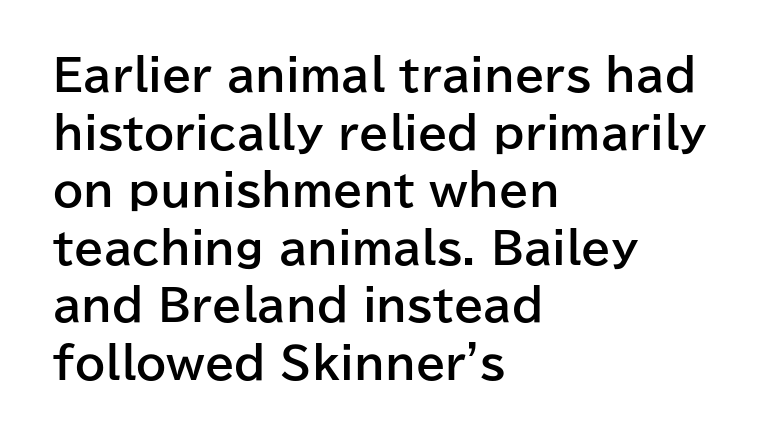
{"serif": "no", "italic": "no", "bold": "yes", "weight": "bold", "width": "normal", "stroke_contrast": "low", "x_height": "medium", "monospaced": "no", "underline": "no", "align": "left", "line_spacing": "normal", "line_spacing_ratio": 1.34, "letter_spacing": "normal", "letter_spacing_em": 0.0, "glyph_px": 43}
